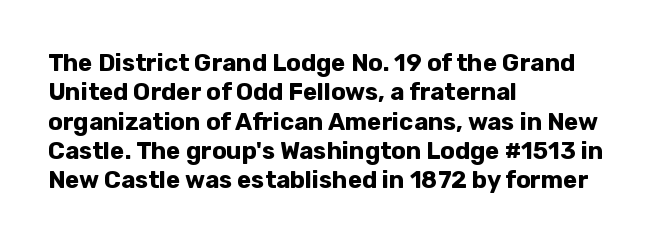
Q: Is the text bold? A: Yes.
Q: Is the text italic (slanted)? A: No, it is upright.
Q: Is the text underlined? A: No.
Q: How is the paragraph aligned? A: Left-aligned.
Q: Is the spacing between letters normal or unusually wide? A: Normal.
